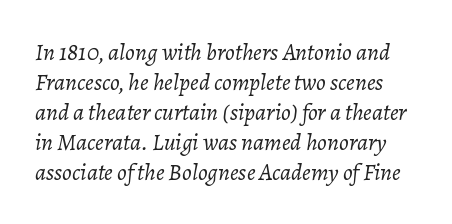
Successive baselines arrive at the customary interval. A typesetter would call this zero additional tracking. Heaviness? Minimal to ordinary, like unemphasized prose. Just letters on the line, the space beneath them empty. Rendered with sloped, italic letterforms.
